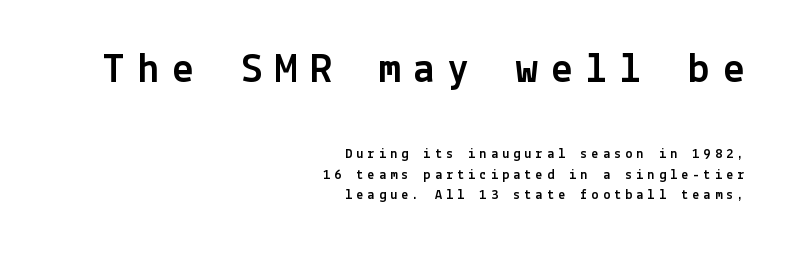
{"serif": "no", "italic": "no", "width": "normal", "x_height": "medium", "underline": "no", "align": "right", "line_spacing": "normal", "line_spacing_ratio": 1.48, "letter_spacing": "wide", "letter_spacing_em": 0.3, "larger_block": "first", "size_ratio": 3.07, "glyph_px": 43}
